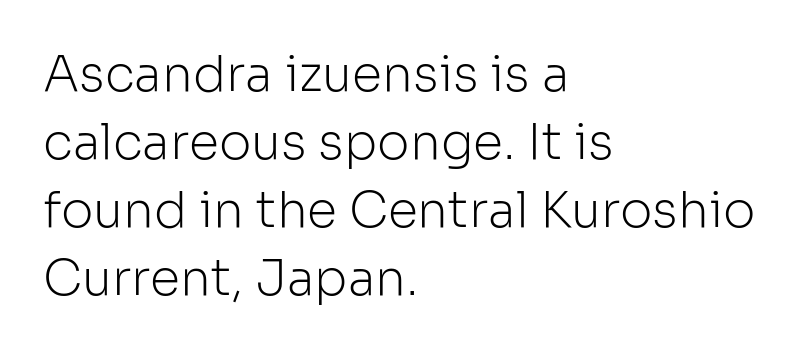
Q: Is the text bold? A: No.
Q: Is the text italic (slanted)? A: No, it is upright.
Q: Is the typeface a serif or a sans-serif typeface? A: Sans-serif.
Q: Is the text underlined? A: No.
Q: How is the paragraph aligned? A: Left-aligned.
Q: Is the spacing between letters normal or unusually wide? A: Normal.
Q: Is the spacing between lines tight, normal or loose? A: Normal.
Q: Width (condensed, normal, or wide)? A: Normal.
Q: Stroke contrast? A: Low.
Q: x-height? A: Medium.
Q: Monospaced? A: No.
